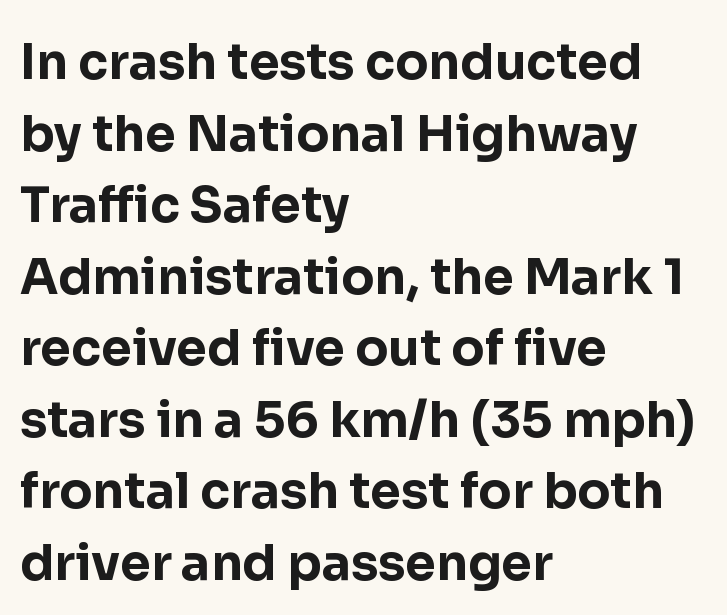
{"serif": "no", "italic": "no", "bold": "yes", "weight": "bold", "width": "normal", "stroke_contrast": "low", "x_height": "medium", "monospaced": "no", "underline": "no", "align": "left", "line_spacing": "normal", "line_spacing_ratio": 1.46, "letter_spacing": "normal", "letter_spacing_em": 0.0, "glyph_px": 49}
